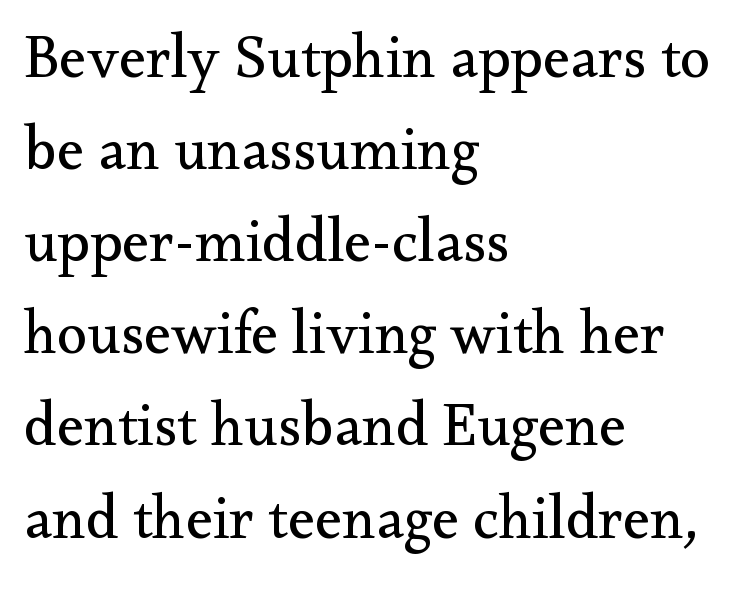
The image shows 61 px regular-weight serif type, upright; set left-aligned, normal line spacing (1.51x), normal letter spacing, not underlined; medium stroke contrast and a small x-height.
